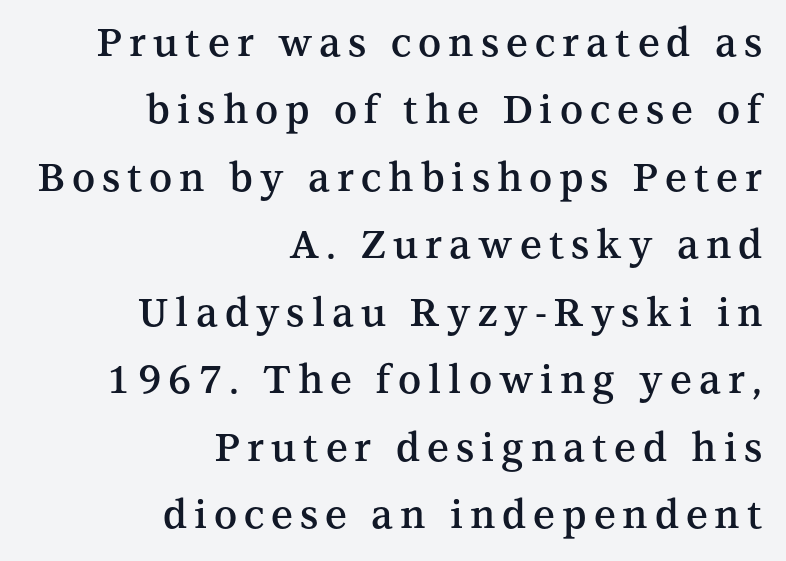
The image shows 39 px semibold serif type, upright; set right-aligned, line spacing 1.73x, not underlined; medium stroke contrast and a medium x-height.
